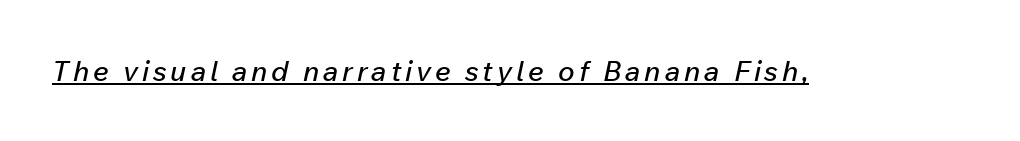
The image shows 28 px text type, italic (leaning right); set underlined; low stroke contrast and a medium x-height.
